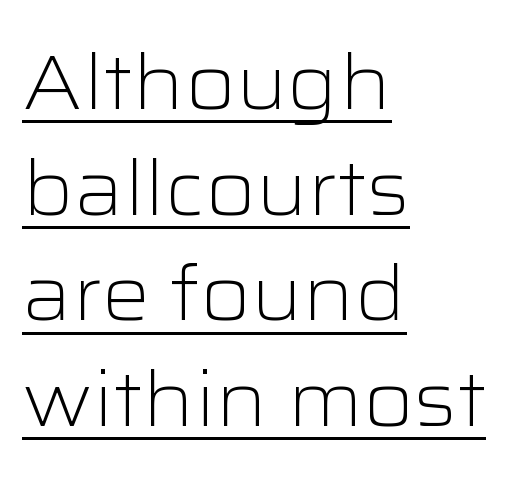
The image shows 76 px light, wide sans-serif type, upright; set left-aligned, normal line spacing (1.39x), normal letter spacing, underlined; low stroke contrast and a medium x-height.
